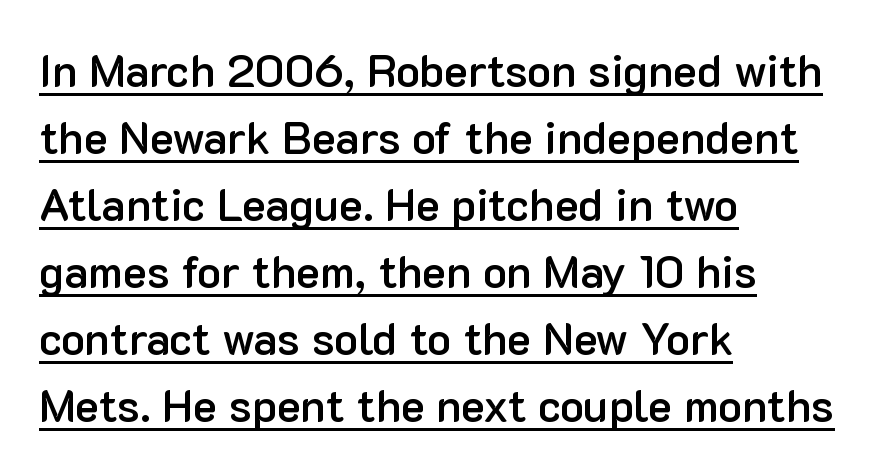
Q: Is the text bold? A: Semi-bold.
Q: Is the text italic (slanted)? A: No, it is upright.
Q: Is the typeface a serif or a sans-serif typeface? A: Sans-serif.
Q: Is the text underlined? A: Yes.
Q: How is the paragraph aligned? A: Left-aligned.
Q: Is the spacing between letters normal or unusually wide? A: Normal.
Q: Is the spacing between lines tight, normal or loose? A: Normal.
Q: Width (condensed, normal, or wide)? A: Normal.
Q: Stroke contrast? A: Low.
Q: x-height? A: Medium.
Q: Monospaced? A: No.
